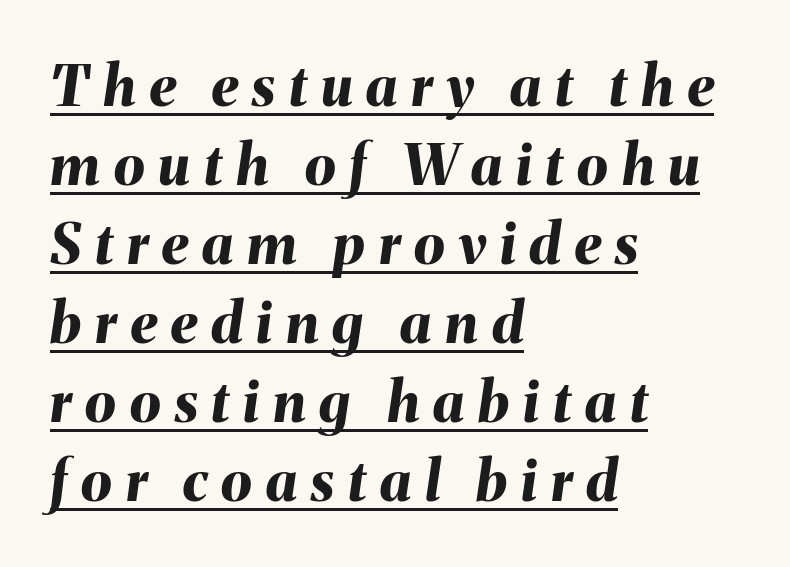
Q: Is the text bold? A: Yes.
Q: Is the text italic (slanted)? A: Yes, it leans right by about 8 degrees.
Q: Is the text underlined? A: Yes.
Q: How is the paragraph aligned? A: Left-aligned.
Q: Is the spacing between letters normal or unusually wide? A: Unusually wide.
Q: Is the spacing between lines tight, normal or loose? A: Normal.
Q: Width (condensed, normal, or wide)? A: Normal.
Q: Stroke contrast? A: Medium.
Q: x-height? A: Medium.
Q: Monospaced? A: No.
